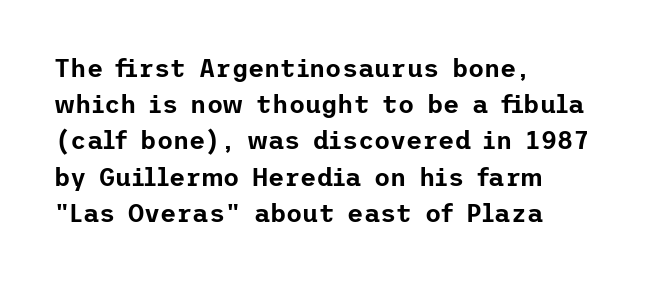
This sample keeps an unexceptional amount of space between lines. Characters follow at the spacing the type designer built in. Leftover space on each line is placed entirely after the last word. Nobody drew a line under any word here. The font's upright variant was chosen for this text.
